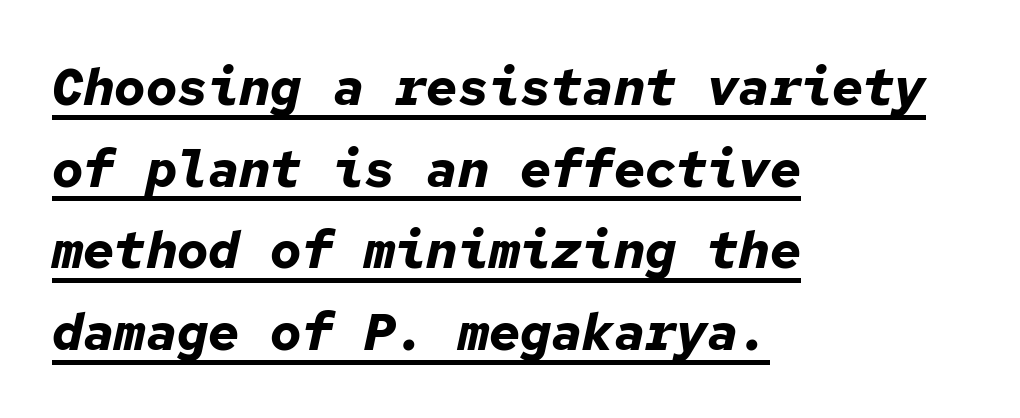
The image shows 52 px bold type, italic (leaning right), monospaced; set left-aligned, normal line spacing (1.57x), normal letter spacing, underlined; low stroke contrast and a medium x-height.
